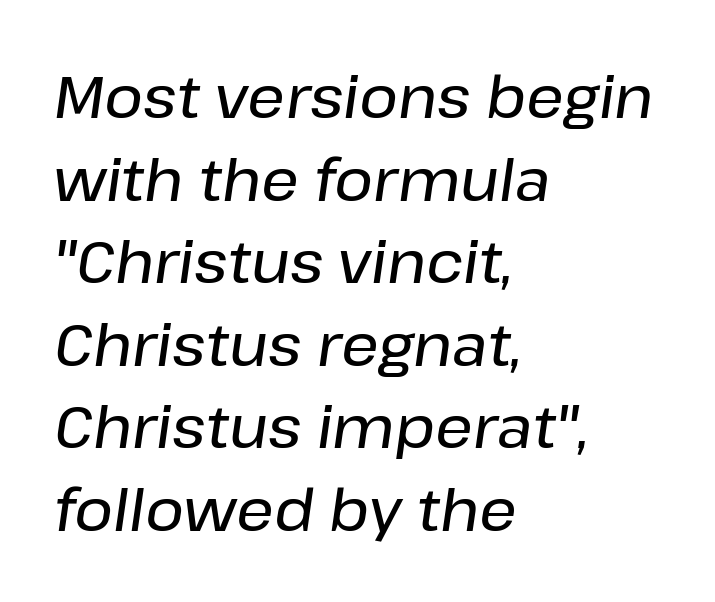
{"italic": "yes", "lean": "right", "slant_degrees": 8, "width": "normal", "stroke_contrast": "low", "x_height": "medium", "monospaced": "no", "underline": "no", "align": "left", "line_spacing": "normal", "line_spacing_ratio": 1.4, "letter_spacing": "normal", "letter_spacing_em": 0.0, "glyph_px": 59}
